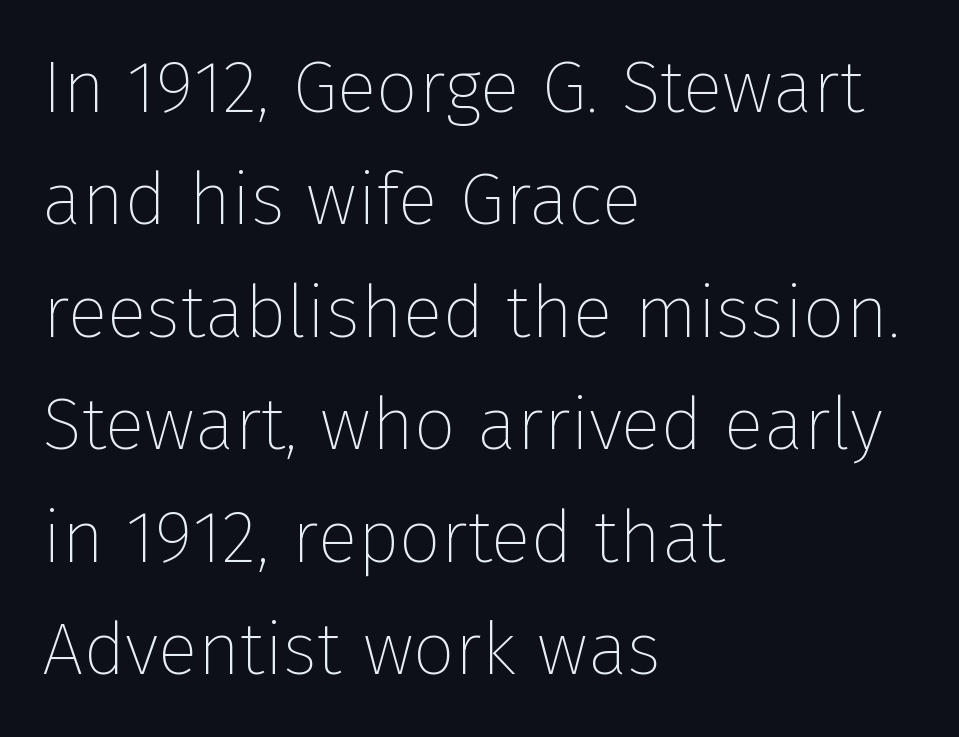
Weight class: somewhere from thin through regular. Note: no serifs on the glyphs. Rendered with straight, roman letterforms. Each letter keeps its own natural width here, so spacing adapts to shape.
